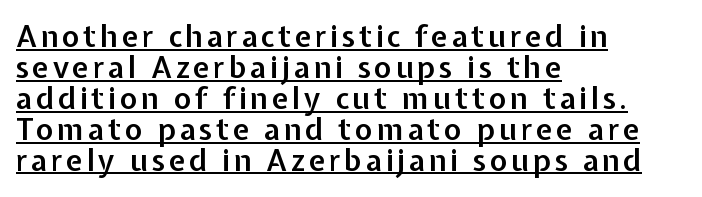
{"serif": "no", "italic": "no", "bold": "semi", "weight": "semibold", "width": "normal", "stroke_contrast": "low", "x_height": "medium", "monospaced": "no", "underline": "yes", "align": "left", "line_spacing": "tight", "line_spacing_ratio": 1.03, "glyph_px": 30}
